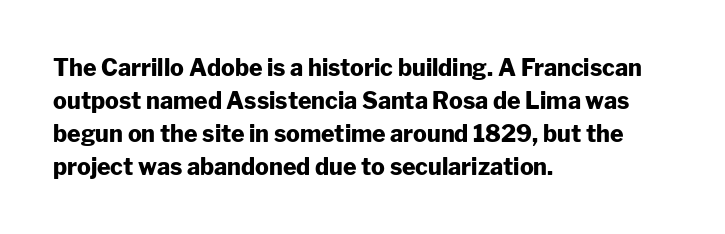
Q: Is the text bold? A: Yes.
Q: Is the text italic (slanted)? A: No, it is upright.
Q: Is the text underlined? A: No.
Q: How is the paragraph aligned? A: Left-aligned.
Q: Is the spacing between letters normal or unusually wide? A: Normal.
Q: Is the spacing between lines tight, normal or loose? A: Normal.
